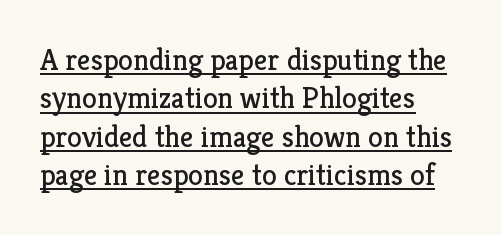
The image shows 30 px regular-weight serif type, upright; set left-aligned, normal line spacing (1.28x), normal letter spacing, underlined; low stroke contrast and a medium x-height.
